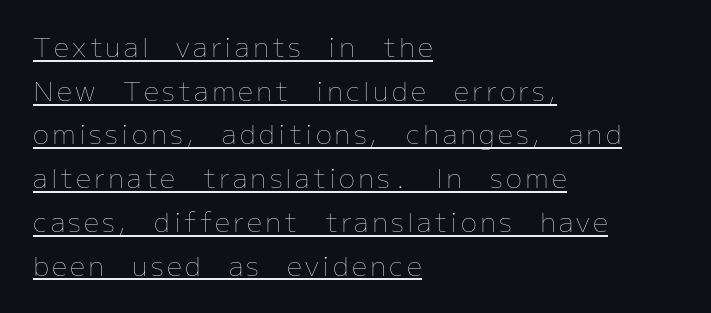
Q: Is the text bold? A: No.
Q: Is the text italic (slanted)? A: No, it is upright.
Q: Is the text underlined? A: Yes.
Q: How is the paragraph aligned? A: Left-aligned.
Q: Is the spacing between lines tight, normal or loose? A: Normal.
